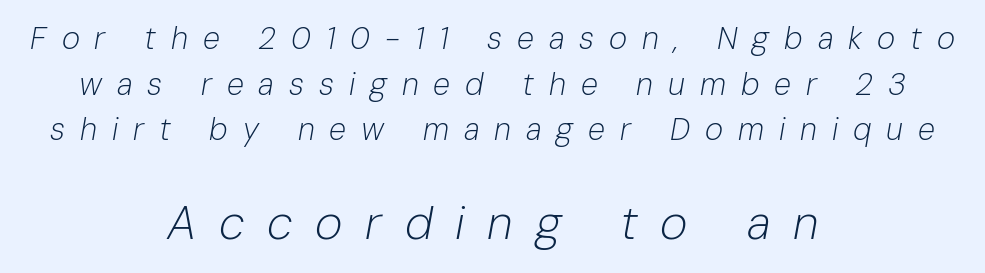
Quick note: underline off. Each new line begins a customary step beneath the previous one. The face used here is proportionally spaced, like ordinary book or web type. A student would notice the bottom passage is typeset larger than what precedes it. Tracking here is generous; glyphs stand well apart from one another.
